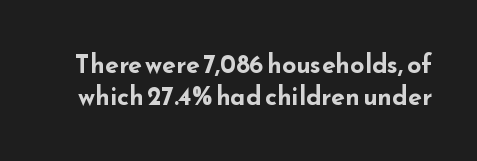
The characters look thick and weighty, a clear bold. Evenly set lines give the paragraph a standard silhouette. Words float on clear page, feet unadorned. Posture: straight, roman, zero tilt.
